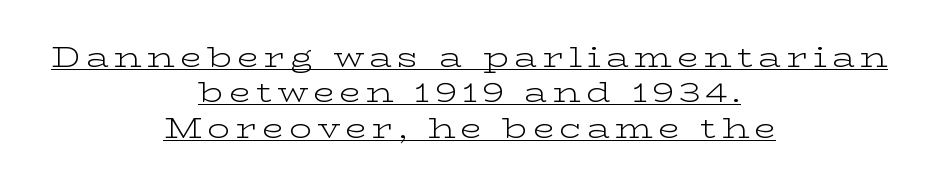
{"serif": "yes", "italic": "no", "bold": "no", "weight": "light", "width": "wide", "stroke_contrast": "low", "x_height": "medium", "monospaced": "no", "underline": "yes", "align": "center", "line_spacing": "normal", "line_spacing_ratio": 1.26, "glyph_px": 28}
